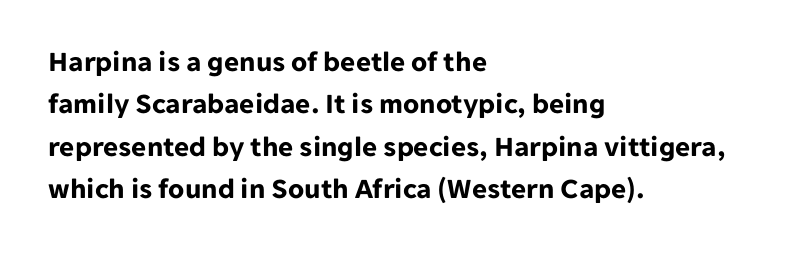
Honestly, the letter spacing is just normal — you wouldn't notice it. When letters stand straight like this, we call the style roman or upright. Unlike a traditional serif, this face leaves its strokes unadorned. The rendering uses natural spacing where letterforms have individual widths.
